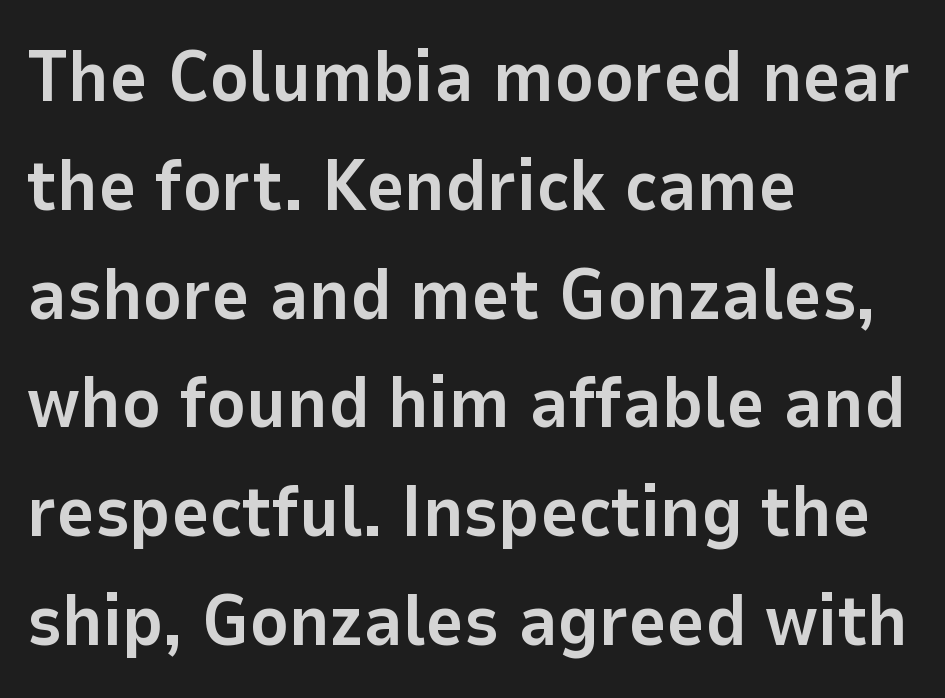
The image shows 73 px bold sans-serif type, upright; set left-aligned, normal line spacing (1.49x), normal letter spacing, not underlined; low stroke contrast and a medium x-height.
